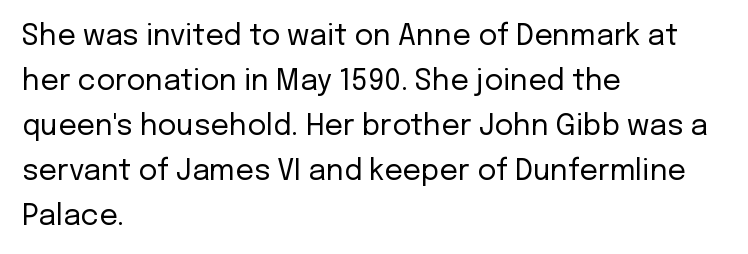
This is roman type, the default non-slanted kind. Character widths vary here, with narrow letters taking less room than wide ones. Is this a heavy cut? Hardly; it is regular or lighter. You could call the tracking neutral — neither tight nor loose. Unmarked baselines from the first word to the last. The vertical gap from one line to the next is medium.
